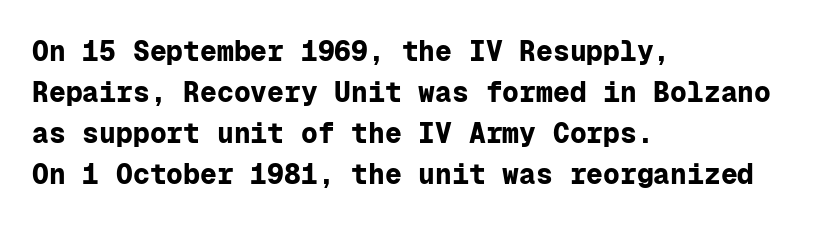
The image shows 28 px bold sans-serif type, upright, monospaced; set left-aligned, normal line spacing (1.47x), normal letter spacing, not underlined; low stroke contrast and a medium x-height.
